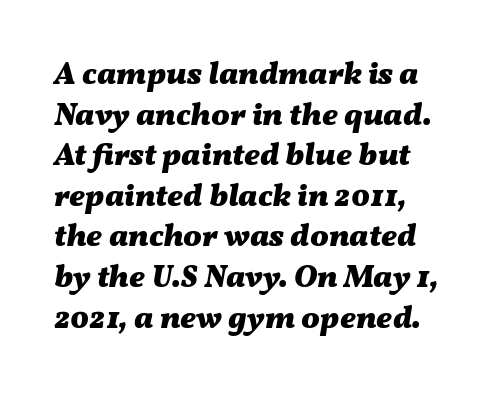
The image shows 31 px heavy, wide type, italic (leaning right); set left-aligned, normal line spacing (1.31x), normal letter spacing, not underlined; medium stroke contrast and a medium x-height.
